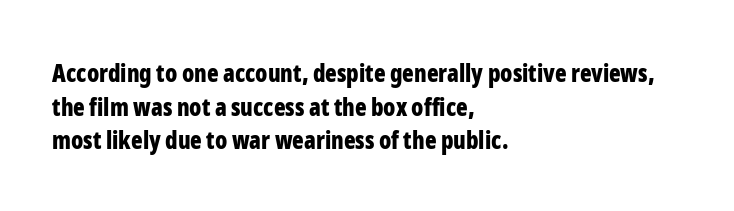
Any mark beneath the type? The region is blank. Regular leading. The face used here is rendered with its standard letterfit. These words are printed bold, with thick strokes throughout. Italic? Not at all — the glyphs are vertical. Left-aligned paragraph, ragged on the right.
